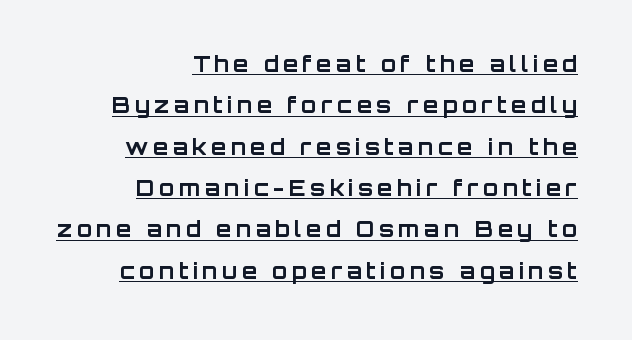
The image shows 22 px bold type, upright; set right-aligned, line spacing 1.88x, unusually wide letter spacing (+0.2 em), underlined.
